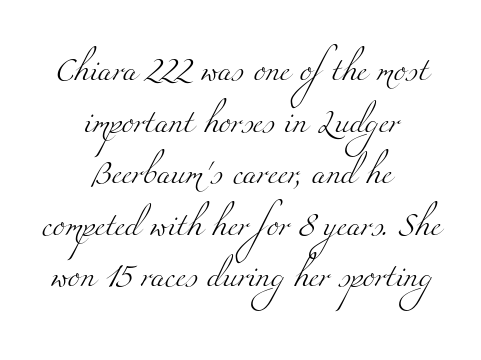
The image shows 23 px text type; set centered, loose line spacing (2.24x), normal letter spacing, not underlined.
